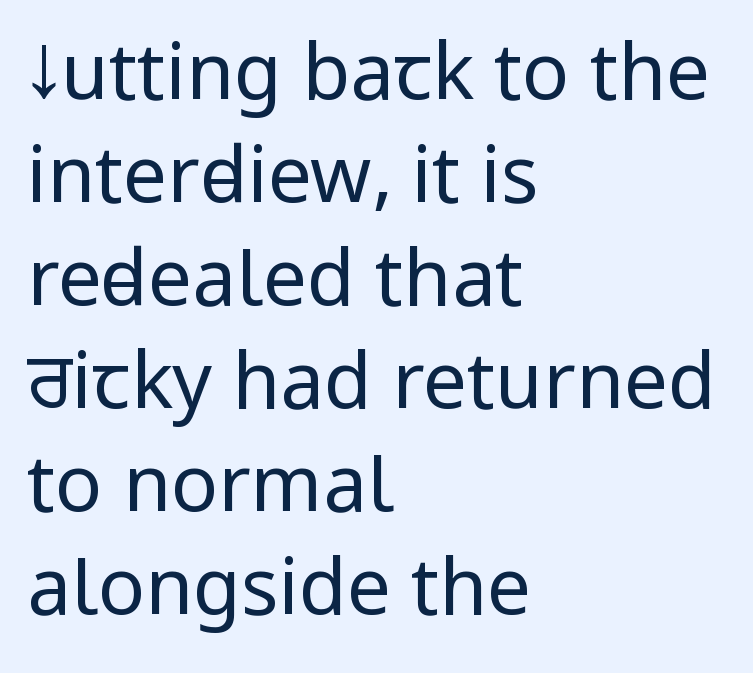
Q: Is the text bold? A: No.
Q: Is the text italic (slanted)? A: No, it is upright.
Q: Is the typeface a serif or a sans-serif typeface? A: Sans-serif.
Q: Is the text underlined? A: No.
Q: How is the paragraph aligned? A: Left-aligned.
Q: Is the spacing between letters normal or unusually wide? A: Normal.
Q: Is the spacing between lines tight, normal or loose? A: Normal.
Q: Width (condensed, normal, or wide)? A: Condensed.
Q: Stroke contrast? A: Low.
Q: x-height? A: Large.
Q: Monospaced? A: No.
